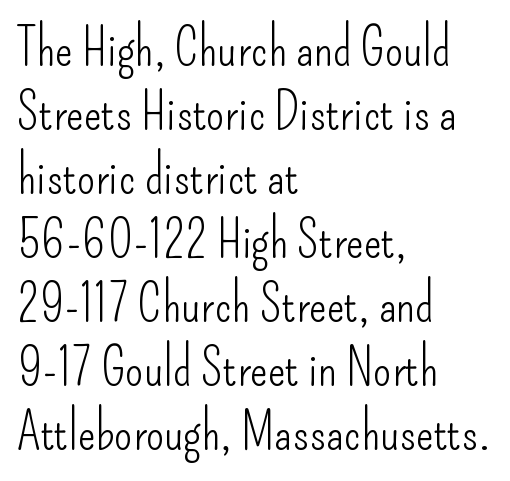
{"serif": "no", "italic": "no", "bold": "no", "weight": "light", "width": "condensed", "stroke_contrast": "low", "x_height": "small", "monospaced": "no", "underline": "no", "align": "left", "line_spacing_ratio": 1.23, "letter_spacing": "normal", "letter_spacing_em": 0.0, "glyph_px": 52}
